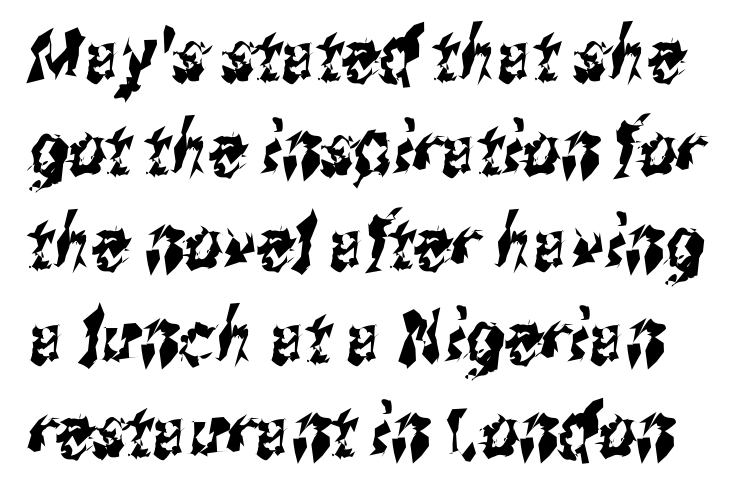
{"serif": "no", "width": "condensed", "stroke_contrast": "medium", "x_height": "medium", "monospaced": "no", "underline": "no", "line_spacing": "normal", "line_spacing_ratio": 1.27, "letter_spacing": "normal", "letter_spacing_em": 0.0, "glyph_px": 74}
